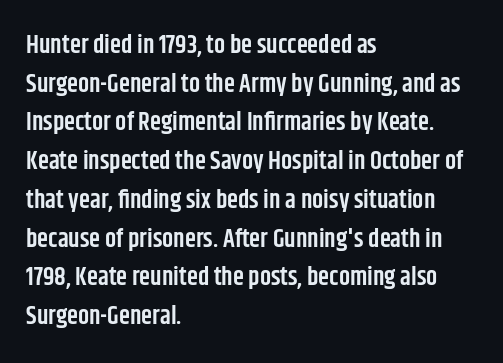
Quick note: underline off. The passage is arranged the way most books set body copy — flush left. Quick note: interline space is typical. Posture: vertical. The letters sit at their default tracking, neither squeezed nor spread.
